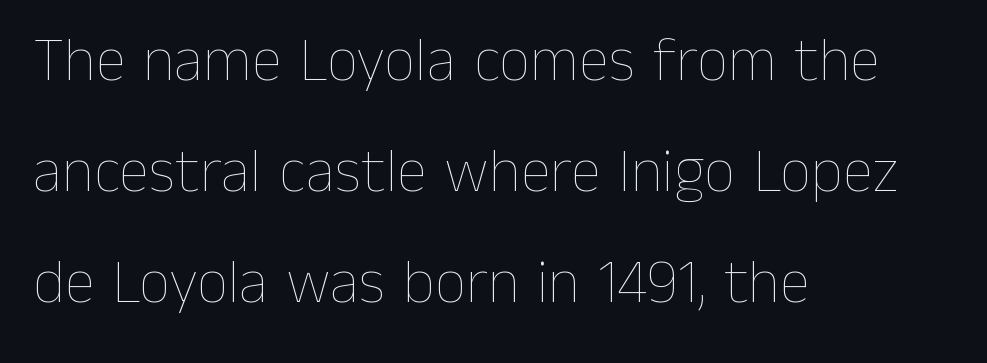
{"italic": "no", "bold": "no", "weight": "thin", "width": "normal", "stroke_contrast": "low", "x_height": "medium", "monospaced": "no", "underline": "no", "align": "left", "line_spacing_ratio": 1.79, "letter_spacing": "normal", "letter_spacing_em": 0.0, "glyph_px": 62}
